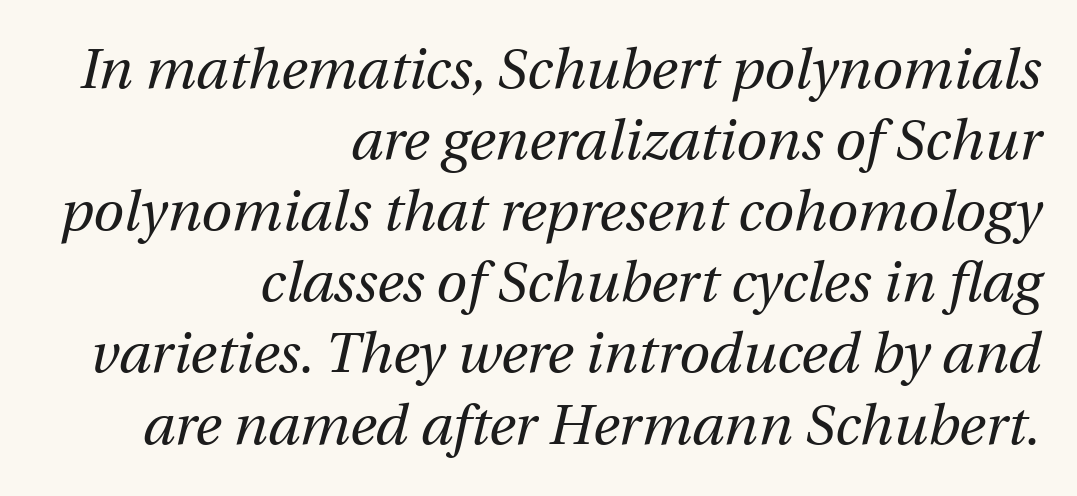
The image shows 56 px regular-weight type, italic (leaning right); set right-aligned, normal line spacing (1.27x), normal letter spacing, not underlined; medium stroke contrast and a medium x-height.
